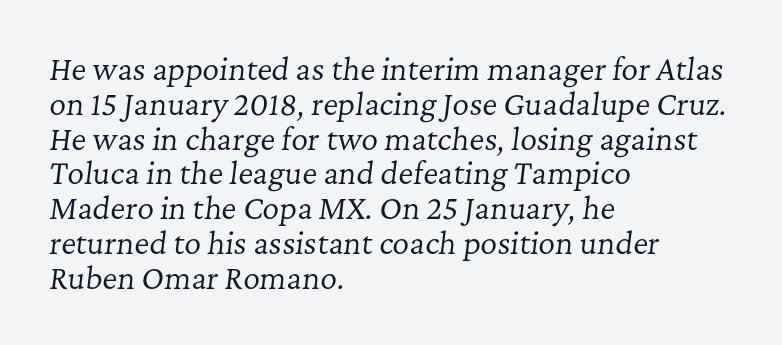
{"serif": "yes", "italic": "yes", "lean": "right", "slant_degrees": 7, "bold": "no", "weight": "regular", "width": "normal", "stroke_contrast": "low", "x_height": "medium", "monospaced": "no", "underline": "no", "align": "left", "line_spacing_ratio": 1.2, "letter_spacing": "normal", "letter_spacing_em": 0.0, "glyph_px": 29}
